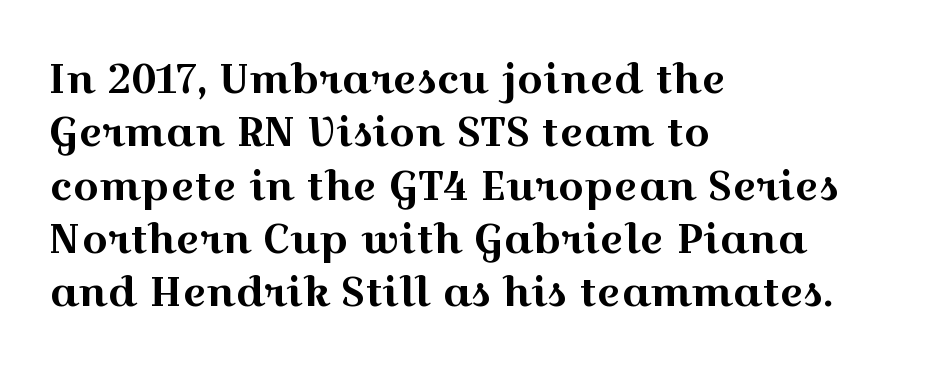
The block of text has a typical density, with ordinary space between rows. A typesetter would mark this as roman, not italic. The setting favours the left margin, as ordinary paragraphs usually do. The rendering uses natural spacing where letterforms have individual widths.
